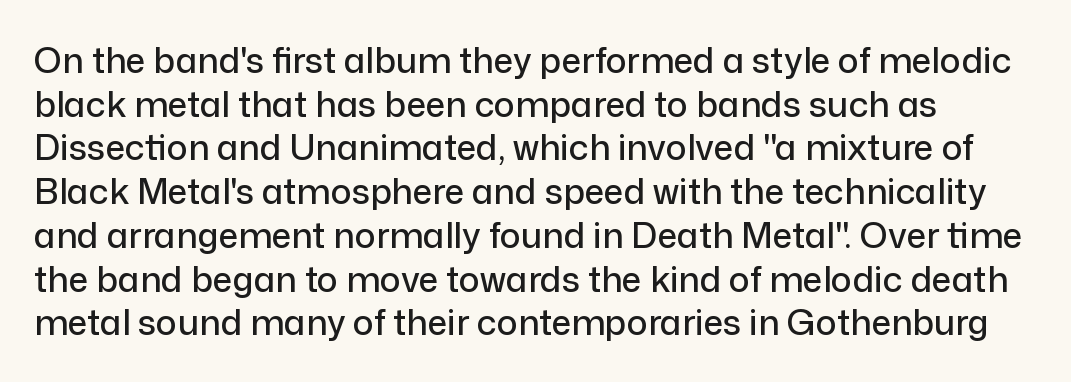
Do the letters lean? They stand straight. Notice how descenders clear the ascenders below comfortably — that's standard leading. How are the letters spaced? Ordinarily, with no added tracking. Nobody drew a line under any word here. In terms of letterform style, serifs are entirely absent.
